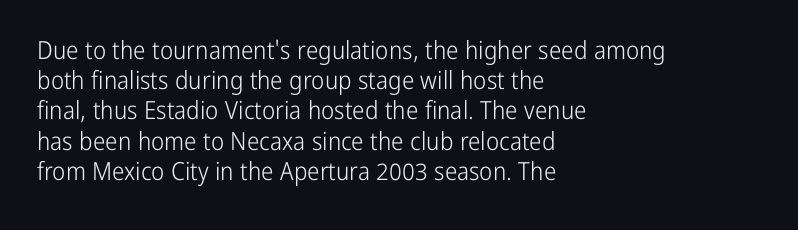
The image shows 25 px text type, upright; set left-aligned, line spacing 1.21x, normal letter spacing, not underlined.
